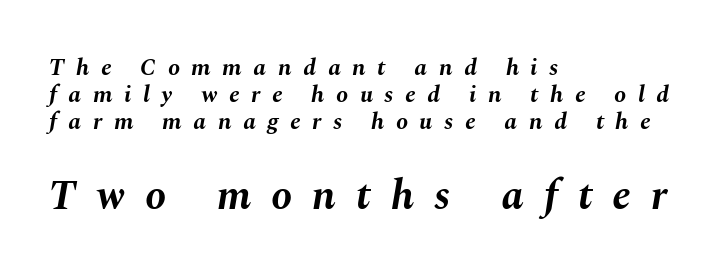
This sample uses an oblique cut, with every glyph tilted off the vertical. Here the designer chose a conventional face with non-uniform glyph widths. Is there much room between lines? No — they nearly touch. Look at the glyph heights: the lower group is clearly the bigger setting. Weight check: bold — yes, fully.
